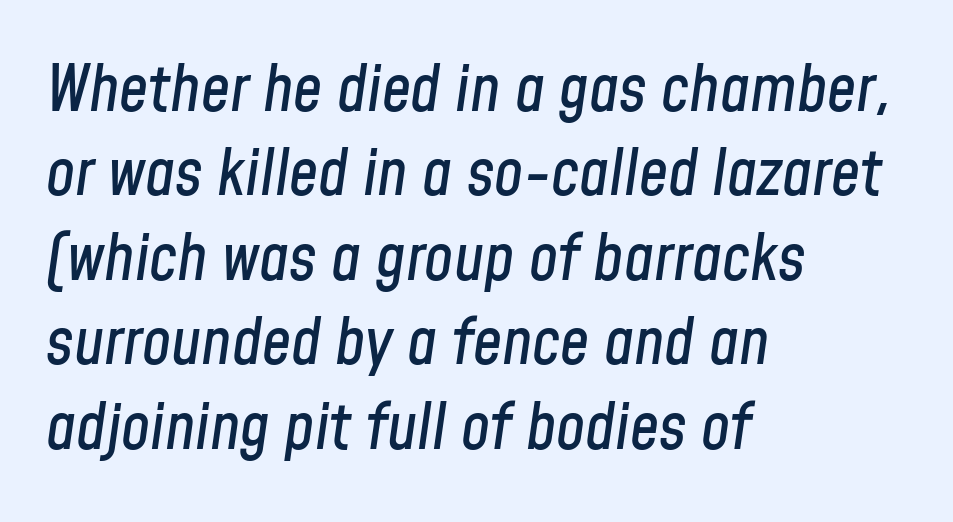
Each letter keeps its own natural width here, so spacing adapts to shape. This sample uses plain, unmodified letter spacing. Typeset ragged right — the left edge is the straight one. Emphasis-style slanted type is in use. The space beneath each line is pristine and unruled. The vertical gap from one line to the next is medium.
